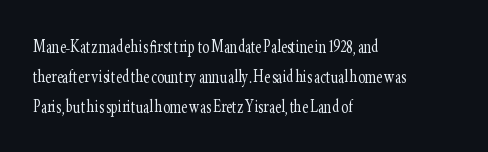
{"italic": "no", "bold": "no", "underline": "no", "align": "left", "line_spacing": "normal", "line_spacing_ratio": 1.42, "letter_spacing": "normal", "letter_spacing_em": 0.0, "glyph_px": 21}
